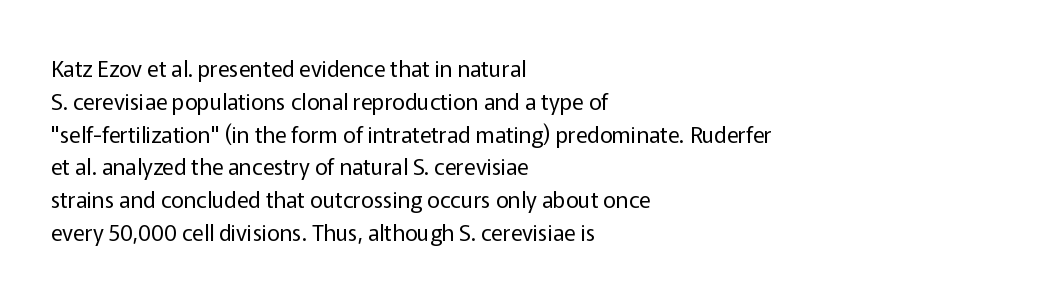
The image shows 22 px text type, upright; set left-aligned, normal line spacing (1.49x), normal letter spacing, not underlined.
